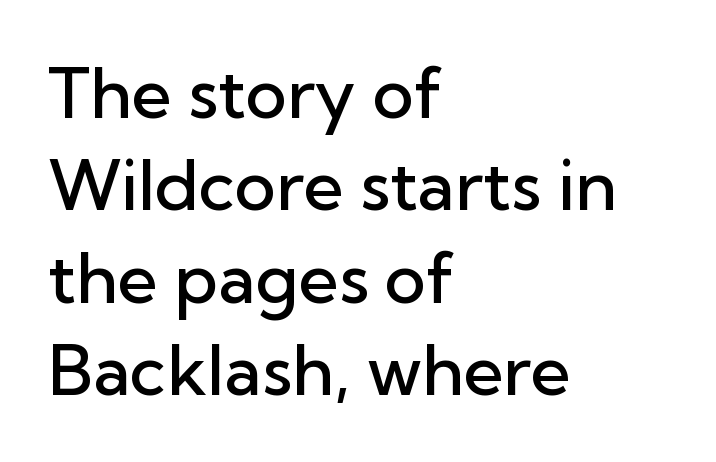
The image shows 70 px semibold sans-serif type, upright; set left-aligned, normal line spacing (1.32x), normal letter spacing, not underlined; low stroke contrast and a medium x-height.
